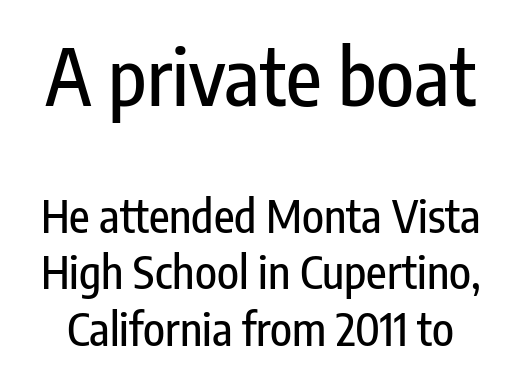
A typesetter would call this zero additional tracking. Note the varied advance widths — an 'i' is clearly narrower than an 'm'. The font's upright variant was chosen for this text. Anything drawn beneath the words? Only blank space.
